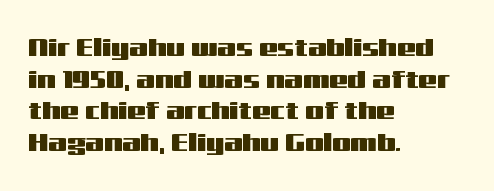
The image shows 26 px text type, upright; set left-aligned, line spacing 1.22x, normal letter spacing, not underlined.
